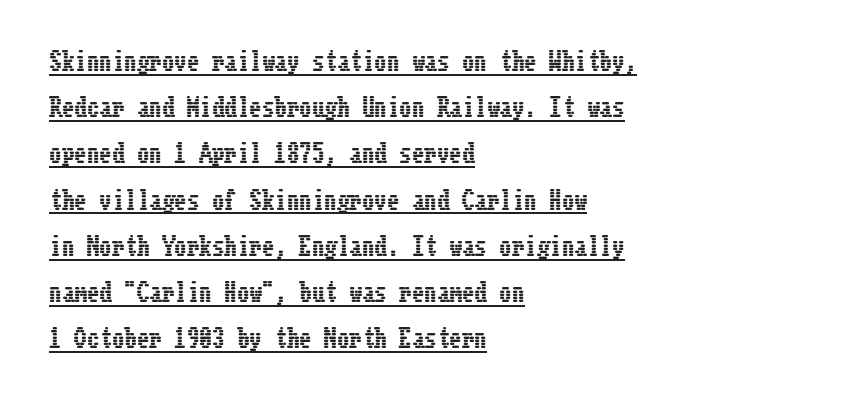
Posture: upright roman. Letter spacing: default. You can see a thin bar hugging the bottom of the glyphs. The ragged edge is on the right, which tells us the setting is flush left.
